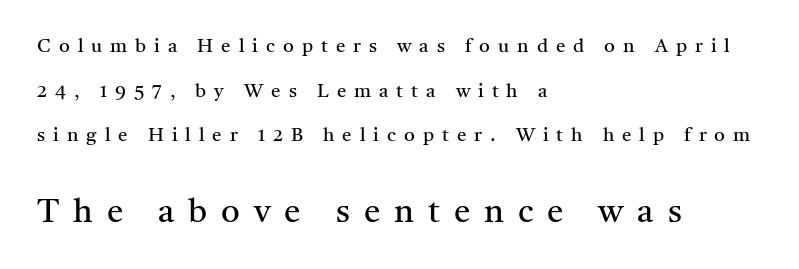
Q: Is the text bold? A: No.
Q: Is the text italic (slanted)? A: No, it is upright.
Q: Is the typeface a serif or a sans-serif typeface? A: Serif.
Q: Is the text underlined? A: No.
Q: How is the paragraph aligned? A: Left-aligned.
Q: Is the spacing between letters normal or unusually wide? A: Unusually wide.
Q: Is the spacing between lines tight, normal or loose? A: Loose.
Q: Which block of text is set in a larger size, the first (top) or the second (bottom)? A: The second (bottom) one.
Q: Width (condensed, normal, or wide)? A: Normal.
Q: Stroke contrast? A: Medium.
Q: x-height? A: Medium.
Q: Monospaced? A: No.
